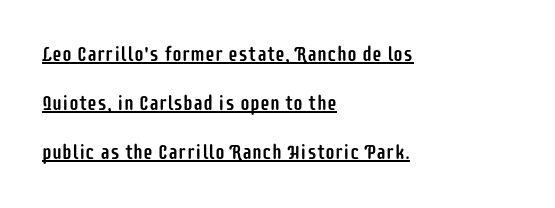
{"italic": "no", "underline": "yes", "align": "left", "line_spacing": "loose", "line_spacing_ratio": 2.46, "letter_spacing": "normal", "letter_spacing_em": 0.0, "glyph_px": 20}
